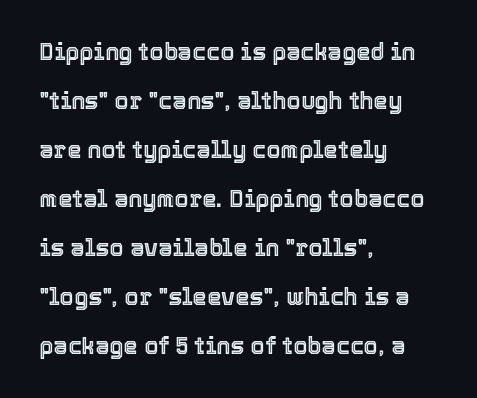
The image shows 23 px text type, upright; set left-aligned, loose line spacing (2.13x), normal letter spacing, not underlined.
